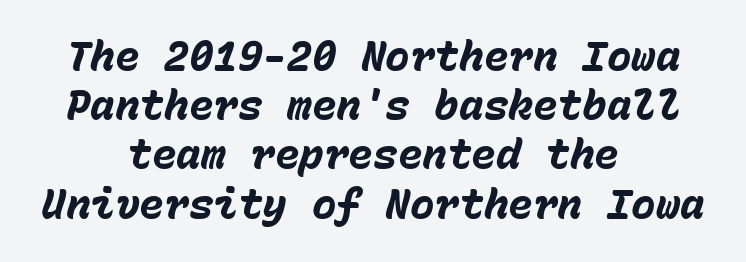
Tracking value appears to be zero — textbook default spacing. The passage shown is not underscored anywhere. Every letter is thick-stroked: bold, no question. Note the uniform advance width — an 'i' takes as much space as an 'm'. The rendering applies a slant to the glyphs.
